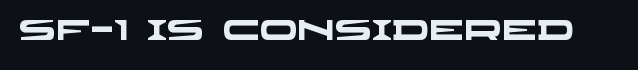
Q: Is the text bold? A: Yes.
Q: Is the typeface a serif or a sans-serif typeface? A: Sans-serif.
Q: Is the text underlined? A: No.
Q: Is the spacing between letters normal or unusually wide? A: Normal.
Q: Width (condensed, normal, or wide)? A: Wide.
Q: Stroke contrast? A: Low.
Q: x-height? A: Large.
Q: Monospaced? A: No.
